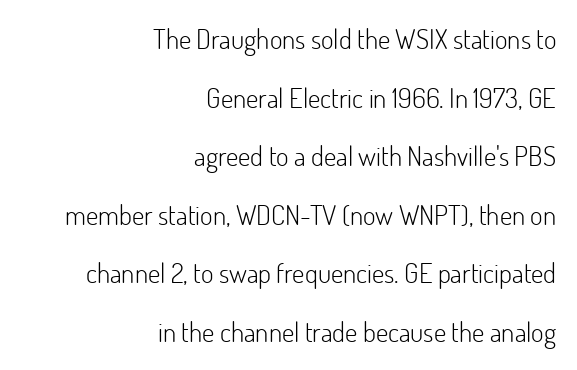
Q: Is the text bold? A: No.
Q: Is the text italic (slanted)? A: No, it is upright.
Q: Is the text underlined? A: No.
Q: How is the paragraph aligned? A: Right-aligned.
Q: Is the spacing between letters normal or unusually wide? A: Normal.
Q: Is the spacing between lines tight, normal or loose? A: Loose.
